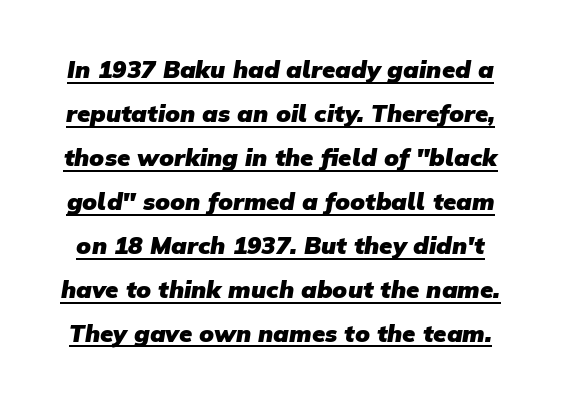
The image shows 24 px bold type; set line spacing 1.83x, normal letter spacing, underlined.
